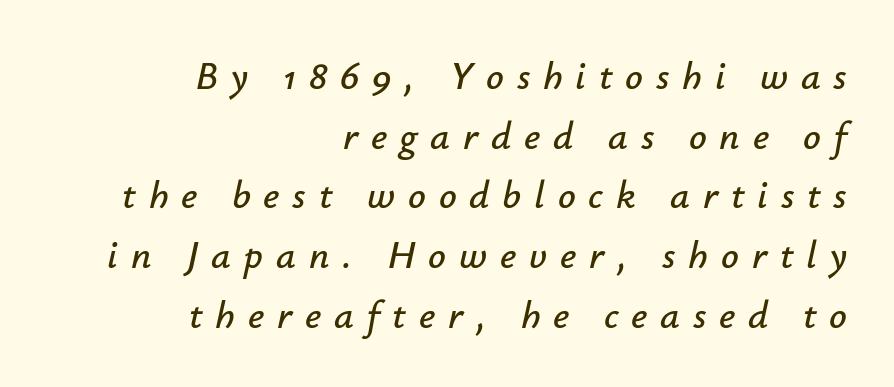
{"italic": "yes", "lean": "right", "slant_degrees": 12, "width": "normal", "stroke_contrast": "low", "x_height": "small", "monospaced": "no", "underline": "no", "align": "right", "line_spacing": "normal", "line_spacing_ratio": 1.53, "letter_spacing": "wide", "letter_spacing_em": 0.33, "glyph_px": 39}
